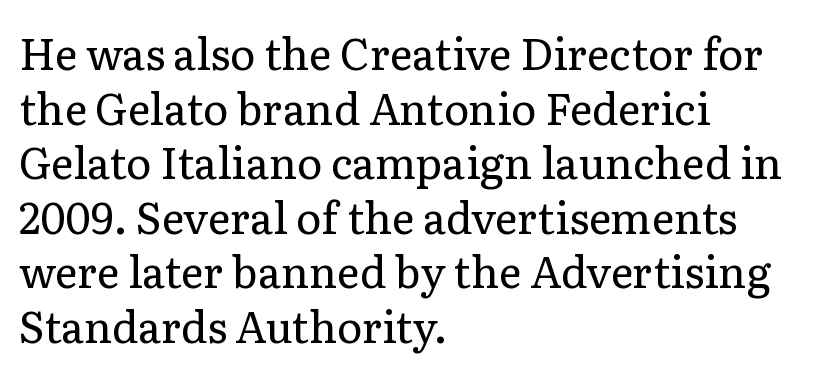
{"serif": "yes", "italic": "no", "bold": "no", "weight": "regular", "width": "normal", "stroke_contrast": "low", "x_height": "medium", "monospaced": "no", "underline": "no", "align": "left", "line_spacing": "normal", "line_spacing_ratio": 1.27, "letter_spacing": "normal", "letter_spacing_em": 0.0, "glyph_px": 43}
